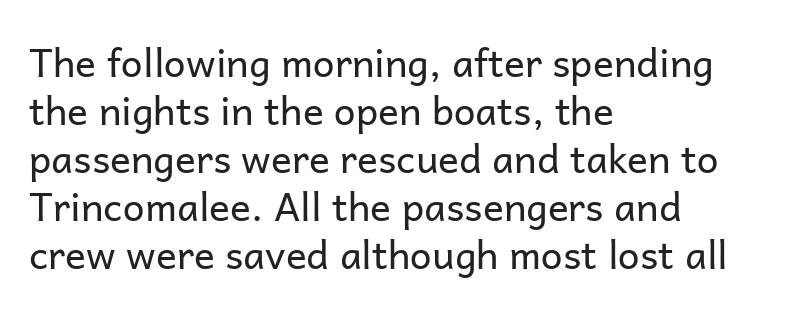
The rendering uses natural spacing where letterforms have individual widths. Compared with a typical body face, this is equally light or lighter still. The gap between lines stays unmarked. Each word holds together tightly as a unit, with standard inter-letter gaps. These lines stack with their left ends in a neat column.
